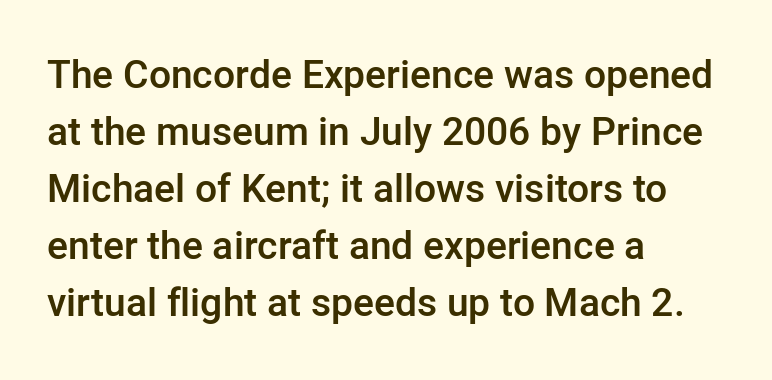
Q: Is the text bold? A: Semi-bold.
Q: Is the text italic (slanted)? A: No, it is upright.
Q: Is the typeface a serif or a sans-serif typeface? A: Sans-serif.
Q: Is the text underlined? A: No.
Q: How is the paragraph aligned? A: Left-aligned.
Q: Is the spacing between letters normal or unusually wide? A: Normal.
Q: Is the spacing between lines tight, normal or loose? A: Normal.
Q: Width (condensed, normal, or wide)? A: Normal.
Q: Stroke contrast? A: Low.
Q: x-height? A: Medium.
Q: Monospaced? A: No.
